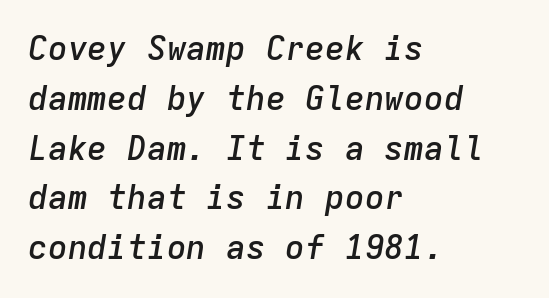
The image shows 33 px semibold type, italic (leaning right), monospaced; set left-aligned, normal line spacing (1.51x), normal letter spacing, not underlined; low stroke contrast and a medium x-height.
